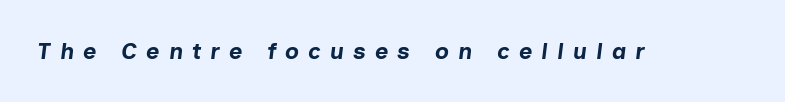
Notice how the stems are inclined rather than vertical — that's the hallmark of italics. Anything drawn beneath the words? Only blank space. Emphasis by weight is at full strength: bold. Inter-character spacing is expanded well beyond the font's built-in metrics.
